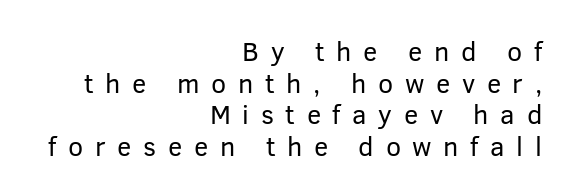
In terms of letterspacing, this is a distinctly airy, spread setting. The rendering anchors every line to the right-hand side. The cut favours lightness, reaching ordinary text weight at its darkest. Posture: vertical. Rule under the text: the space is simply empty.
